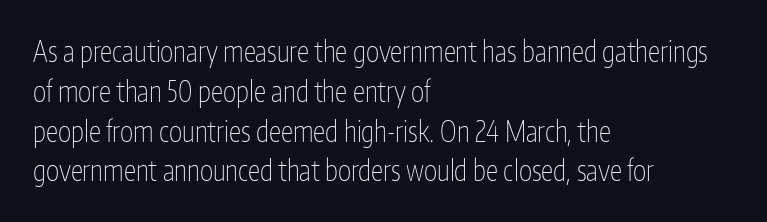
Q: Is the text bold? A: No.
Q: Is the text italic (slanted)? A: No, it is upright.
Q: Is the typeface a serif or a sans-serif typeface? A: Sans-serif.
Q: Is the text underlined? A: No.
Q: How is the paragraph aligned? A: Left-aligned.
Q: Is the spacing between letters normal or unusually wide? A: Normal.
Q: Is the spacing between lines tight, normal or loose? A: Normal.
Q: Width (condensed, normal, or wide)? A: Condensed.
Q: Stroke contrast? A: Low.
Q: x-height? A: Medium.
Q: Monospaced? A: No.
